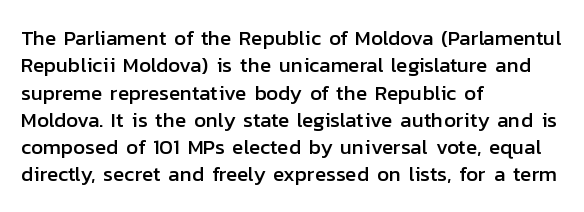
Q: Is the text italic (slanted)? A: No, it is upright.
Q: Is the text underlined? A: No.
Q: How is the paragraph aligned? A: Left-aligned.
Q: Is the spacing between letters normal or unusually wide? A: Normal.
Q: Is the spacing between lines tight, normal or loose? A: Normal.
